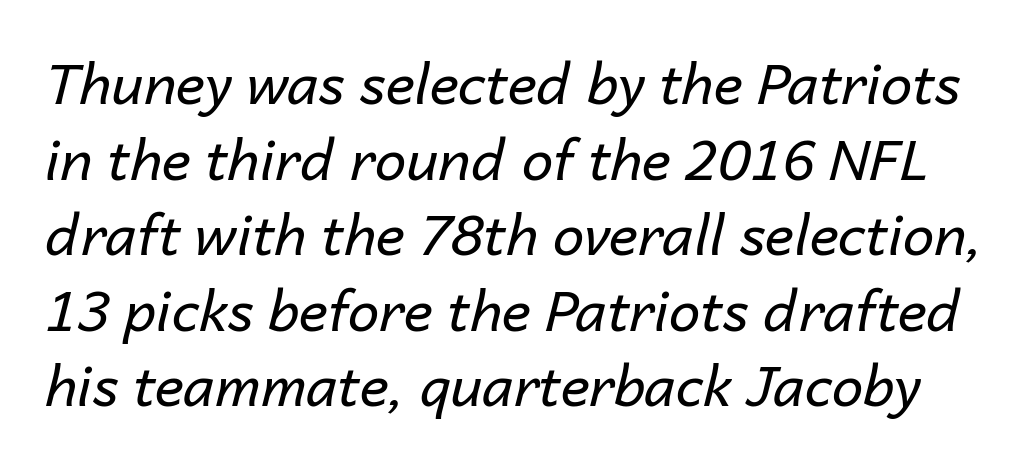
The image shows 56 px regular-weight type, italic (leaning right); set normal line spacing (1.35x), normal letter spacing, not underlined; low stroke contrast and a medium x-height.
